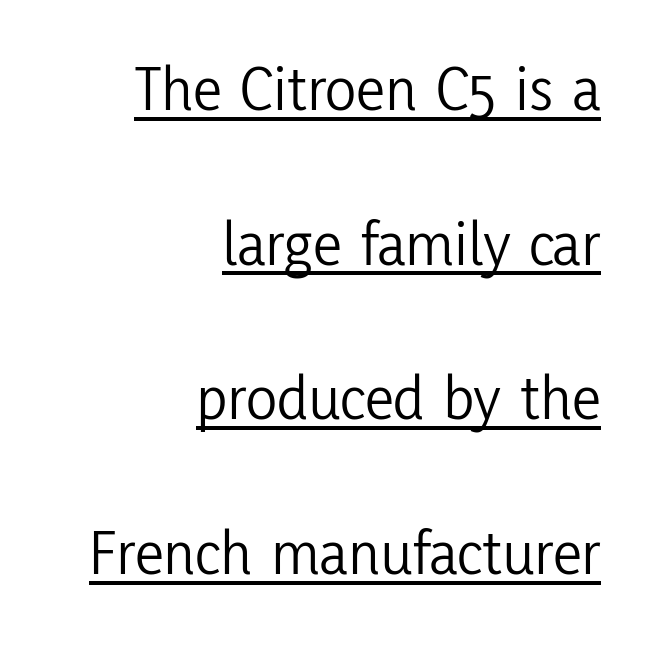
The image shows 65 px light, condensed sans-serif type, upright; set right-aligned, loose line spacing (2.38x), normal letter spacing, underlined; low stroke contrast and a medium x-height.
